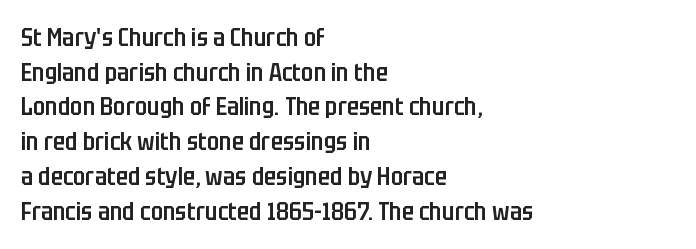
The image shows 25 px text type, upright; set left-aligned, normal line spacing (1.39x), normal letter spacing, not underlined.
